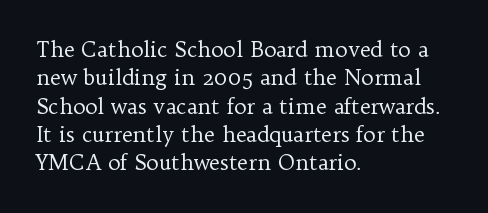
The image shows 21 px text type, upright; set left-aligned, normal line spacing (1.35x), normal letter spacing, not underlined.
